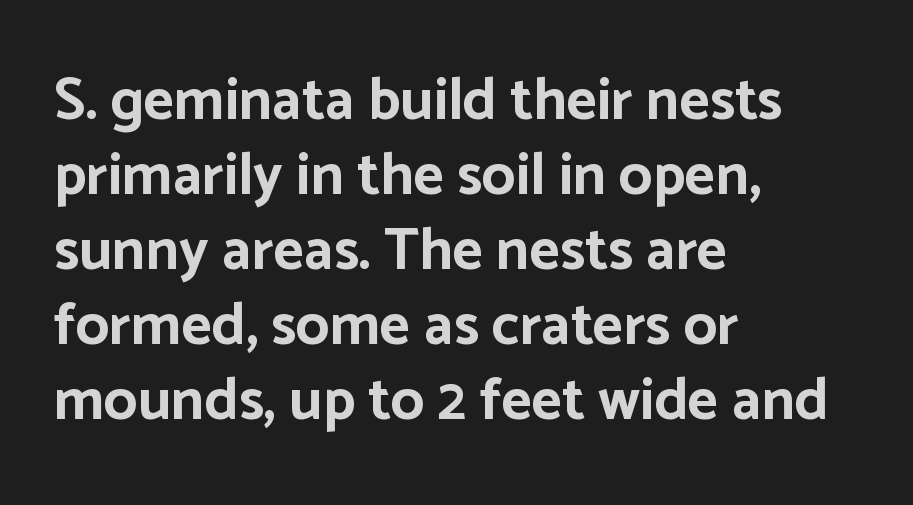
The leading is moderate, giving the passage an even texture. Line starts are locked; line ends wander. The letters advance in unequal steps, a hallmark of proportional type. These lines keep a tight, regular rhythm from letter to letter. No italicization has been applied; the sample stays upright. Lines of text with bare space underneath.
